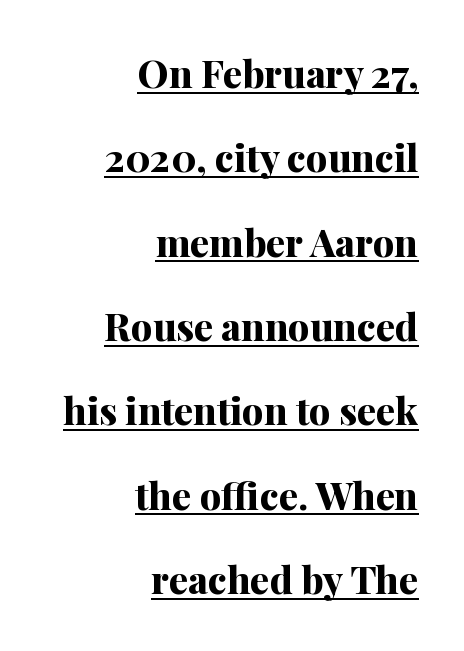
The image shows 38 px bold serif type, upright; set right-aligned, loose line spacing (2.22x), normal letter spacing, underlined; medium stroke contrast and a medium x-height.
